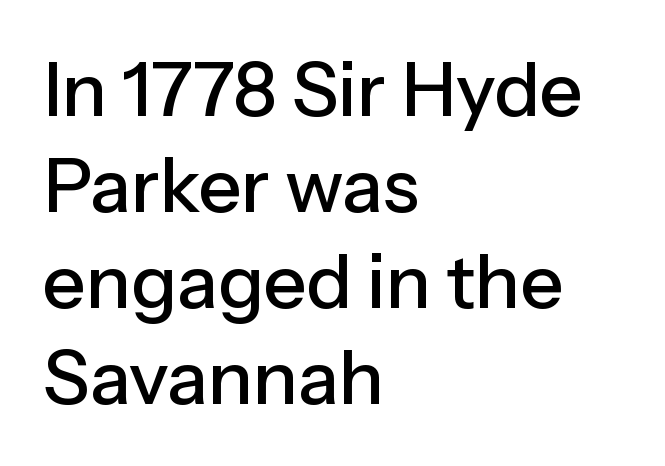
{"serif": "no", "italic": "no", "width": "normal", "stroke_contrast": "low", "x_height": "medium", "monospaced": "no", "underline": "no", "align": "left", "line_spacing": "normal", "line_spacing_ratio": 1.28, "letter_spacing": "normal", "letter_spacing_em": 0.0, "glyph_px": 75}
